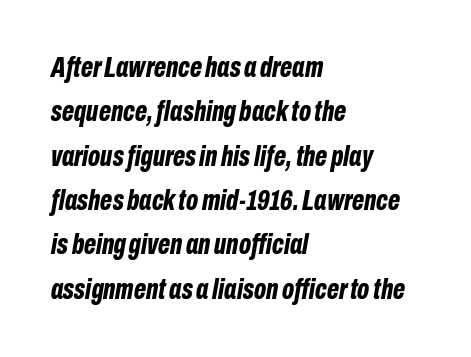
The image shows 29 px bold, condensed type, italic (leaning right); set left-aligned, normal line spacing (1.53x), normal letter spacing, not underlined; low stroke contrast and a medium x-height.
